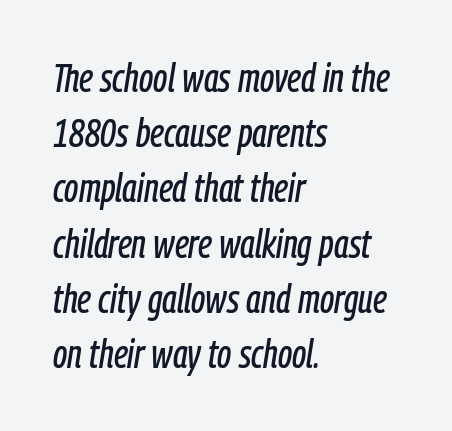
{"italic": "yes", "lean": "right", "slant_degrees": 9, "width": "condensed", "stroke_contrast": "low", "x_height": "medium", "monospaced": "no", "underline": "no", "align": "left", "line_spacing": "normal", "line_spacing_ratio": 1.38, "letter_spacing": "normal", "letter_spacing_em": 0.0, "glyph_px": 40}
